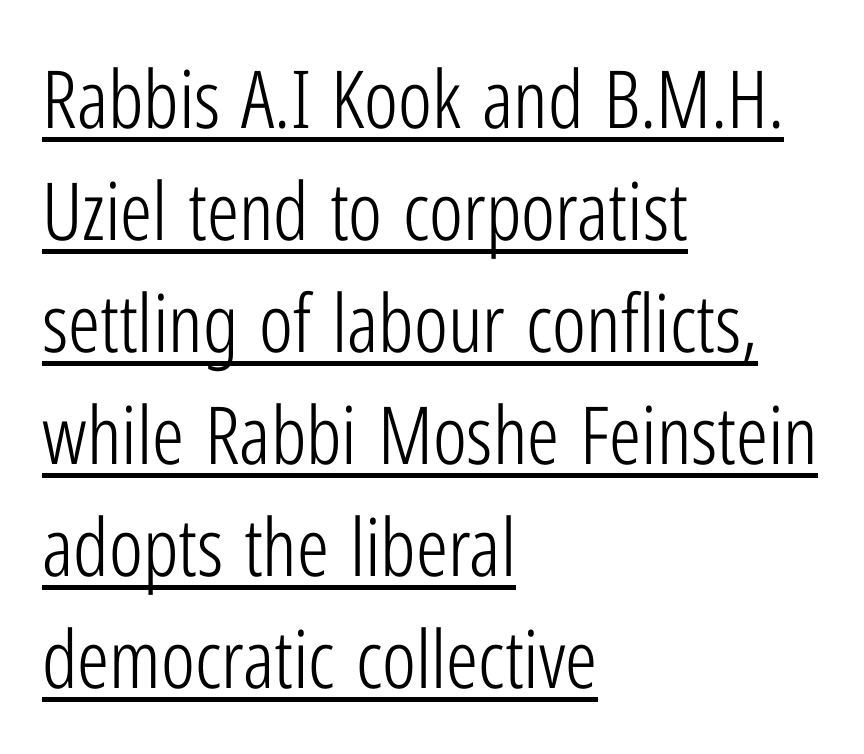
The image shows 80 px light, condensed sans-serif type, upright; set left-aligned, normal line spacing (1.4x), normal letter spacing, underlined; low stroke contrast and a medium x-height.
